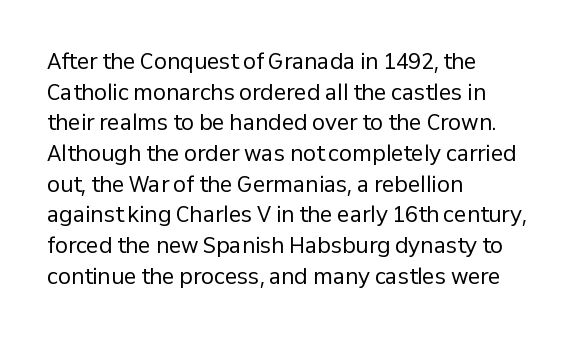
The strip under each line holds only bare page. The lines in this sample share a left origin and differ only in where they stop. The block of text has a typical density, with ordinary space between rows. A typesetter would call this zero additional tracking. Each stroke keeps to a modest, everyday thickness or less. Style check: upright.
